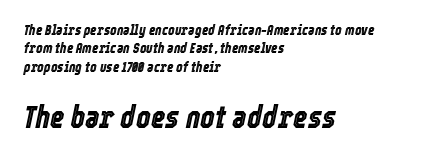
{"italic": "yes", "lean": "right", "slant_degrees": 12, "width": "condensed", "x_height": "medium", "monospaced": "no", "underline": "no", "align": "left", "line_spacing": "normal", "line_spacing_ratio": 1.31, "letter_spacing": "normal", "letter_spacing_em": 0.0, "larger_block": "second", "size_ratio": 2.21, "glyph_px": 31}
